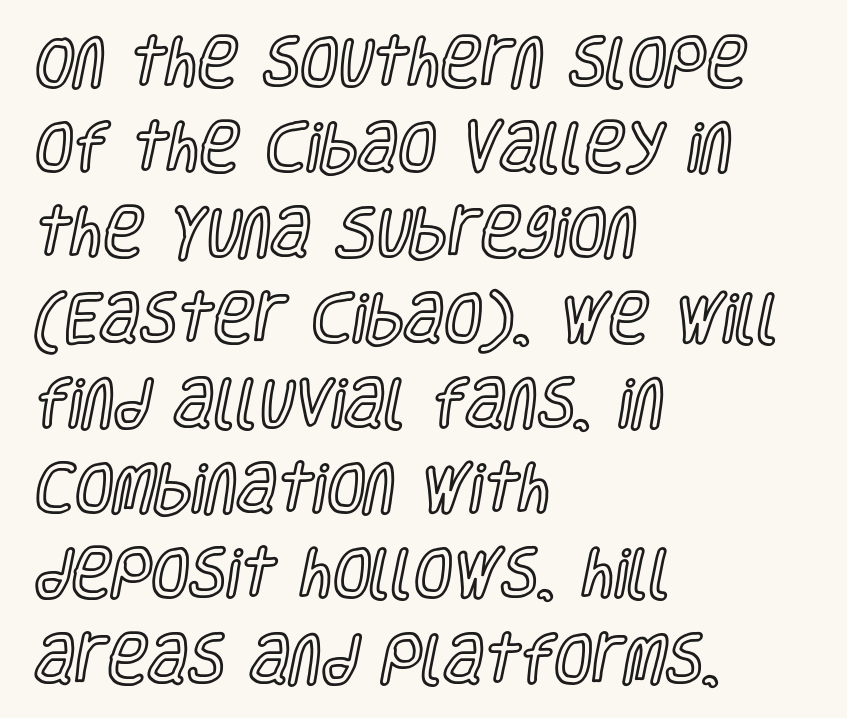
Q: Is the text italic (slanted)? A: Yes.
Q: Is the text underlined? A: No.
Q: How is the paragraph aligned? A: Left-aligned.
Q: Is the spacing between letters normal or unusually wide? A: Normal.
Q: Is the spacing between lines tight, normal or loose? A: Normal.
Q: Width (condensed, normal, or wide)? A: Condensed.
Q: x-height? A: Large.
Q: Monospaced? A: No.
